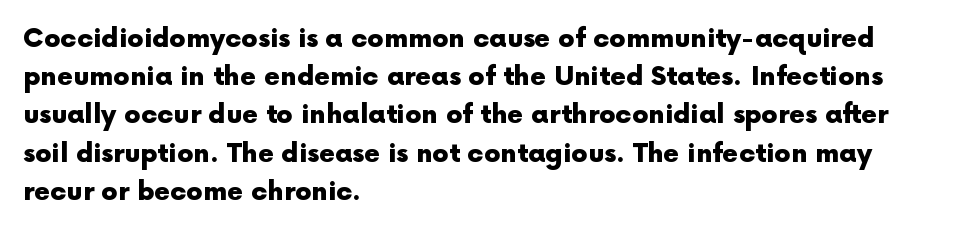
{"italic": "no", "bold": "yes", "underline": "no", "align": "left", "line_spacing": "normal", "line_spacing_ratio": 1.47, "letter_spacing": "normal", "letter_spacing_em": 0.0, "glyph_px": 26}
